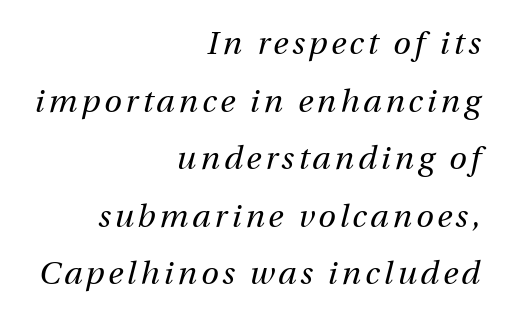
Q: Is the text bold? A: No.
Q: Is the text italic (slanted)? A: Yes, it leans right by about 13 degrees.
Q: Is the text underlined? A: No.
Q: How is the paragraph aligned? A: Right-aligned.
Q: Width (condensed, normal, or wide)? A: Normal.
Q: Stroke contrast? A: Medium.
Q: x-height? A: Medium.
Q: Monospaced? A: No.
